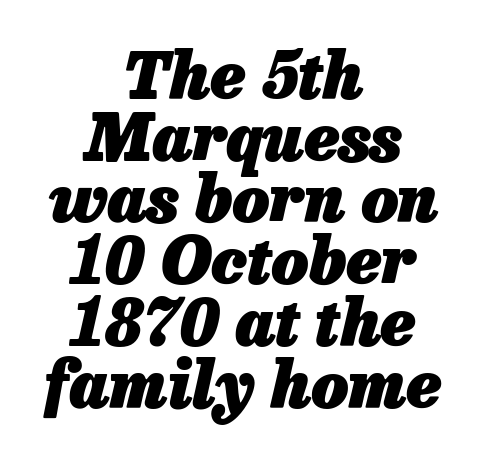
{"italic": "yes", "lean": "right", "slant_degrees": 13, "bold": "yes", "weight": "heavy", "width": "normal", "stroke_contrast": "low", "x_height": "medium", "monospaced": "no", "underline": "no", "align": "center", "line_spacing": "tight", "line_spacing_ratio": 0.95, "letter_spacing": "normal", "letter_spacing_em": 0.0, "glyph_px": 65}
